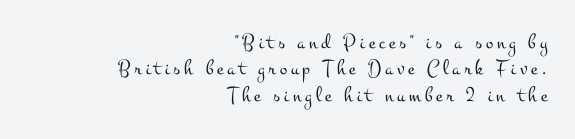
Q: Is the text bold? A: No.
Q: Is the text italic (slanted)? A: Yes.
Q: Is the text underlined? A: No.
Q: How is the paragraph aligned? A: Right-aligned.
